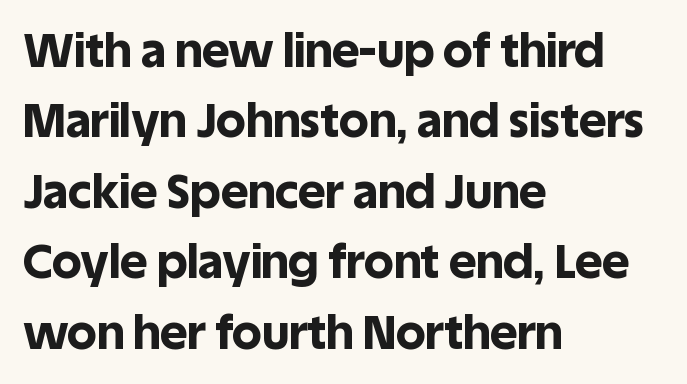
Typesetter's note: full bold, strokes at maximum text heaviness. How are the letters spaced? Ordinarily, with no added tracking. Classification — sans serif. The lines are quadded left.
